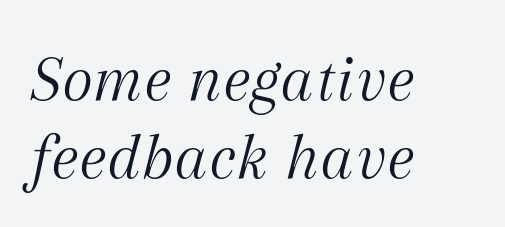
Q: Is the text bold? A: No.
Q: Is the text italic (slanted)? A: Yes, it leans right by about 12 degrees.
Q: Is the typeface a serif or a sans-serif typeface? A: Serif.
Q: Is the text underlined? A: No.
Q: How is the paragraph aligned? A: Left-aligned.
Q: Is the spacing between letters normal or unusually wide? A: Normal.
Q: Width (condensed, normal, or wide)? A: Normal.
Q: Stroke contrast? A: Medium.
Q: x-height? A: Medium.
Q: Monospaced? A: No.
